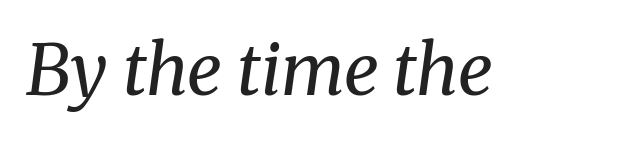
Type style note: has serifs. Just letters on the line, the space beneath them empty. Looks like regular typesetting: each glyph gets only the width it needs. Each word holds together tightly as a unit, with standard inter-letter gaps. The letterforms sit at book weight or below. The passage shown leans; its letterforms are oblique.
